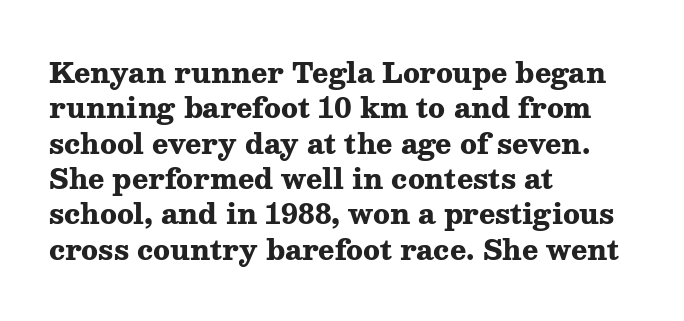
A clean baseline with only descenders dipping below it. These lines stack with their left ends in a neat column. Regular leading. Pretty heavy lettering here — definitely bold. Does extra space separate the letters? No, they use regular spacing.
